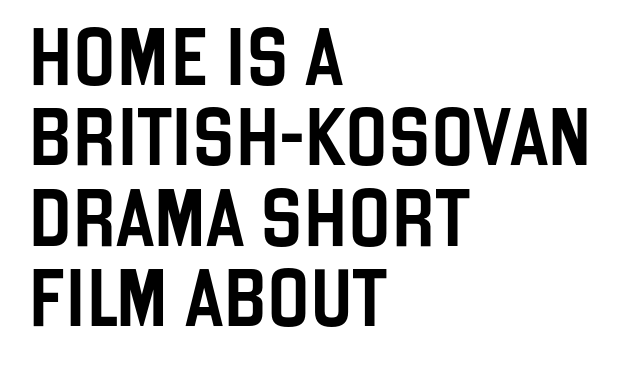
{"serif": "no", "italic": "no", "width": "condensed", "stroke_contrast": "low", "x_height": "large", "monospaced": "no", "underline": "no", "align": "left", "line_spacing": "normal", "line_spacing_ratio": 1.41, "letter_spacing": "normal", "letter_spacing_em": 0.0, "glyph_px": 57}
